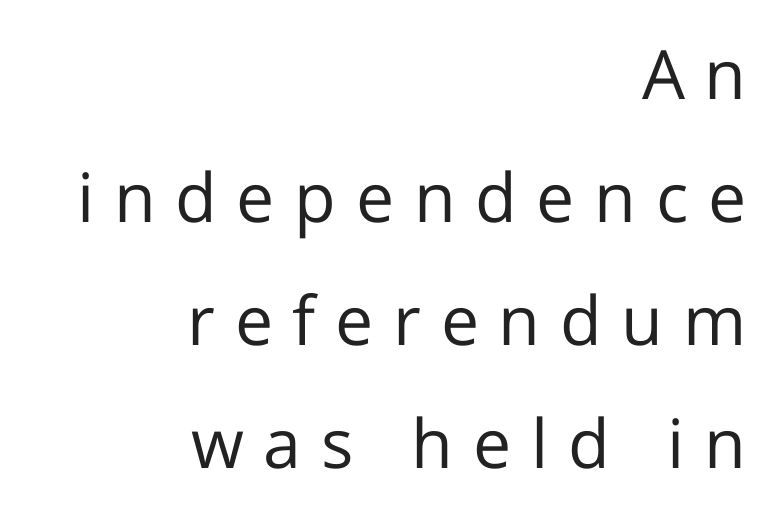
Leftover space on each line is placed entirely before the opening word. Tracking value appears strongly positive — letters spread wide. No feet cap the strokes, marking this as sans-serif type. Do the letters lean? They stand straight. The typeface has the unassuming heft of standard copy or less.
